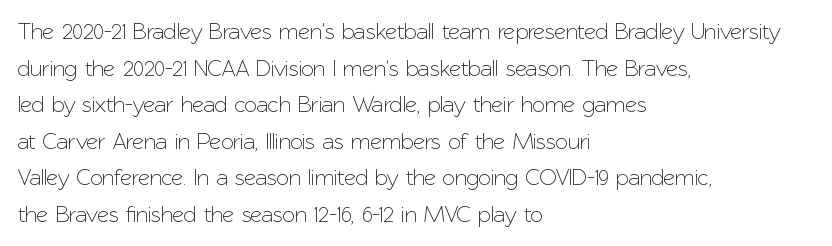
The image shows 23 px text type, upright; set left-aligned, normal line spacing (1.59x), normal letter spacing, not underlined.
